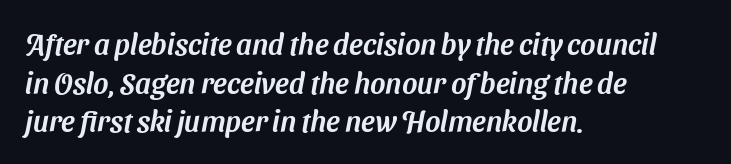
The image shows 29 px sans-serif type; set left-aligned, normal line spacing (1.33x), normal letter spacing, not underlined; medium stroke contrast and a medium x-height.
